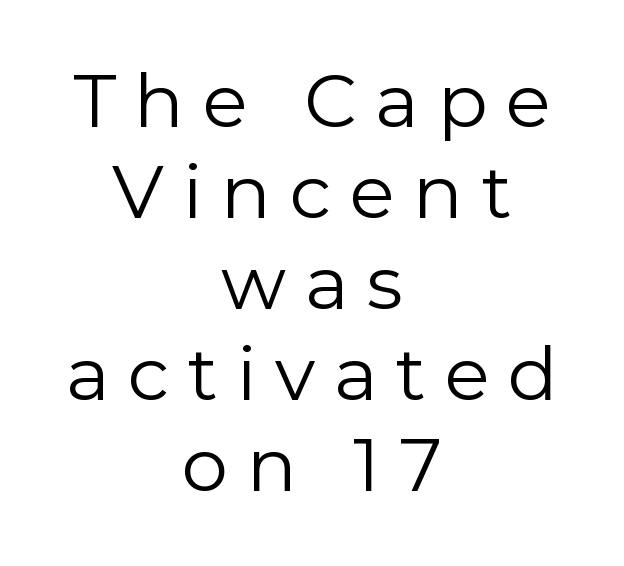
The image shows 74 px regular-weight sans-serif type, upright; set centered, line spacing 1.23x, unusually wide letter spacing (+0.25 em), not underlined; low stroke contrast and a medium x-height.
